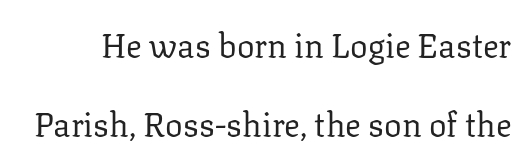
The image shows 33 px regular-weight serif type, upright; set loose line spacing (2.4x), normal letter spacing, not underlined; low stroke contrast and a medium x-height.
